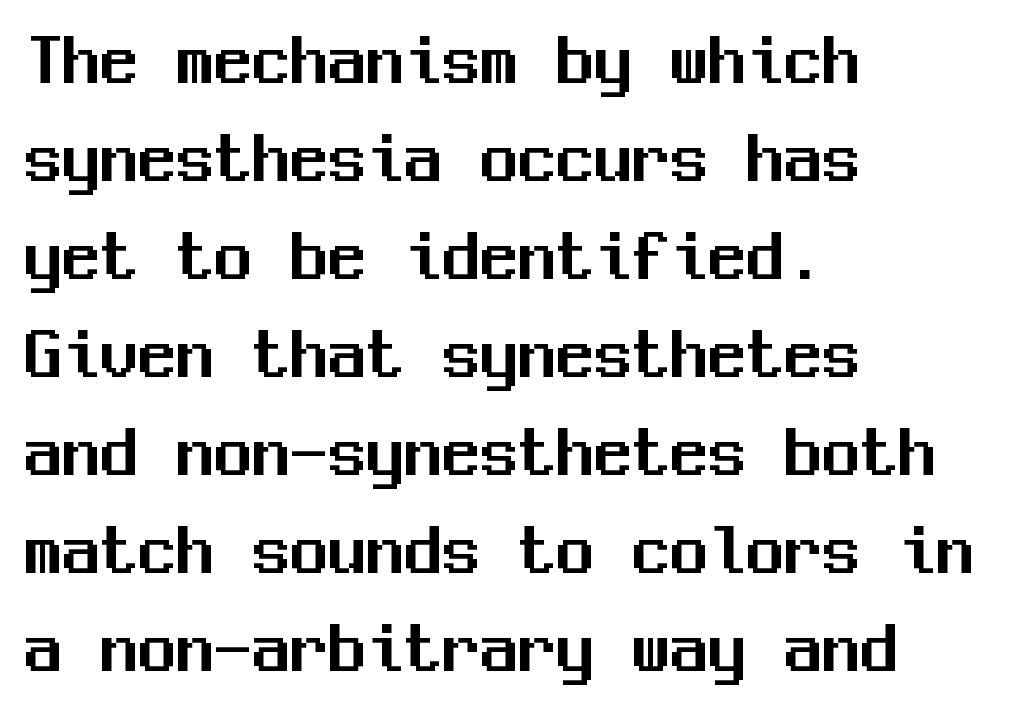
The image shows 76 px sans-serif type, upright, monospaced; set left-aligned, normal line spacing (1.29x), normal letter spacing, not underlined; medium stroke contrast and a medium x-height.
